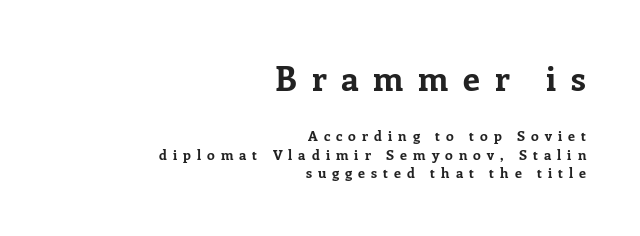
Bigger letters appear in the top chunk; the bottom chunk is reduced. This block has exactly the height ordinary leading produces. In CSS terms this would be text-align: right. Designer's note — italics off, roman on.
